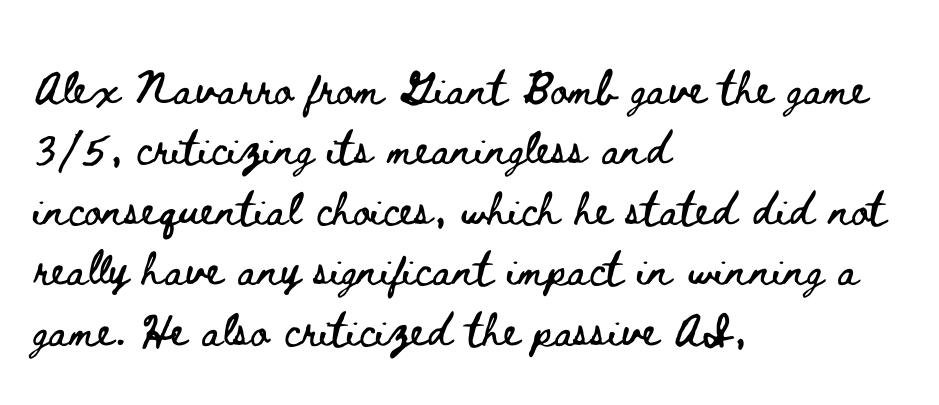
Q: Is the text italic (slanted)? A: Yes.
Q: Is the text underlined? A: No.
Q: How is the paragraph aligned? A: Left-aligned.
Q: Is the spacing between letters normal or unusually wide? A: Normal.
Q: Is the spacing between lines tight, normal or loose? A: Normal.
Q: Width (condensed, normal, or wide)? A: Wide.
Q: Stroke contrast? A: Low.
Q: x-height? A: Small.
Q: Monospaced? A: No.
